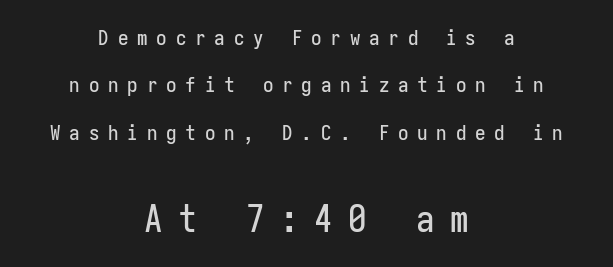
Letter spacing: wide. Rendered with straight, roman letterforms. Honestly, there is no underline to notice here at all. The whitespace from short lines is split evenly between both sides. Each letter, wide or thin by design, is forced into the same width here. A sans-serif font was chosen for this passage.
